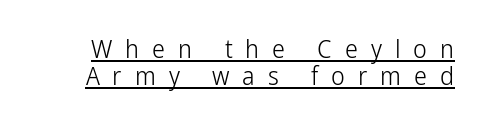
{"italic": "no", "bold": "no", "underline": "yes", "line_spacing": "tight", "line_spacing_ratio": 1.03, "letter_spacing": "wide", "letter_spacing_em": 0.5, "glyph_px": 26}
